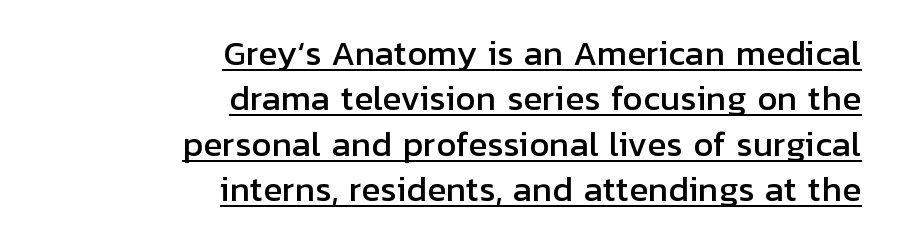
The image shows 32 px sans-serif type, upright; set right-aligned, normal line spacing (1.42x), normal letter spacing, underlined; low stroke contrast and a medium x-height.
